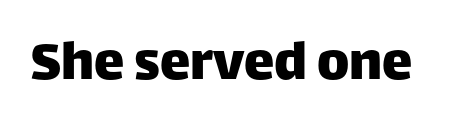
{"serif": "no", "italic": "no", "width": "normal", "stroke_contrast": "low", "x_height": "large", "monospaced": "no", "underline": "no", "letter_spacing": "normal", "letter_spacing_em": 0.0, "glyph_px": 61}
